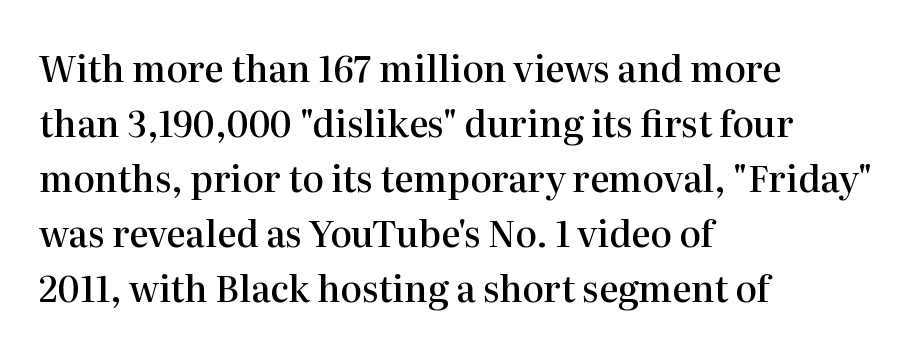
Spacing verdict: proportional, widths tailored to each character. Caption: semibold face, moderately heavy strokes. Italic? Not at all — the glyphs are vertical. Line beginnings align vertically; line endings do not. Typographically, this falls in the serif category.
